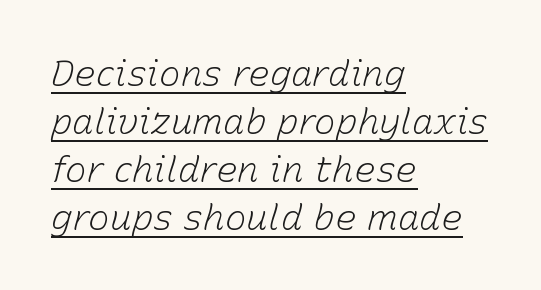
Q: Is the text bold? A: No.
Q: Is the text italic (slanted)? A: Yes, it leans right by about 15 degrees.
Q: Is the text underlined? A: Yes.
Q: How is the paragraph aligned? A: Left-aligned.
Q: Is the spacing between letters normal or unusually wide? A: Normal.
Q: Is the spacing between lines tight, normal or loose? A: Normal.
Q: Width (condensed, normal, or wide)? A: Normal.
Q: Stroke contrast? A: Low.
Q: x-height? A: Medium.
Q: Monospaced? A: No.
